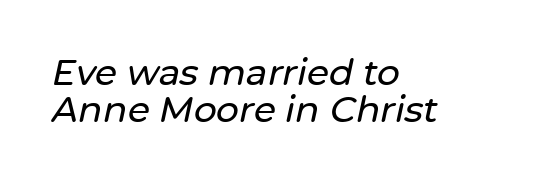
Q: Is the text italic (slanted)? A: Yes, it leans right by about 12 degrees.
Q: Is the text underlined? A: No.
Q: How is the paragraph aligned? A: Left-aligned.
Q: Is the spacing between letters normal or unusually wide? A: Normal.
Q: Is the spacing between lines tight, normal or loose? A: Tight.
Q: Width (condensed, normal, or wide)? A: Normal.
Q: Stroke contrast? A: Low.
Q: x-height? A: Medium.
Q: Monospaced? A: No.
